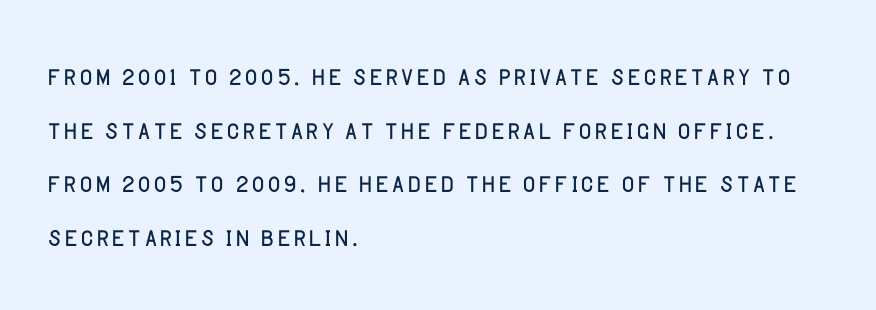
Ordinary non-slanted type is in use. Letter spacing: default. Vertical spacing — default. Compared with a typical body face, this is equally light or lighter still. The passage shown is typed in a proportional face where columns would drift. Descenders hang freely into open space.
